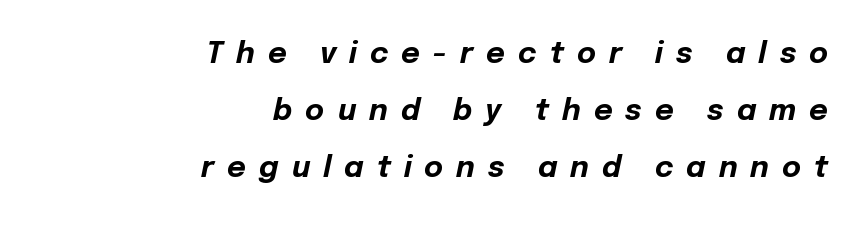
The image shows 29 px bold type, italic (leaning right); set right-aligned, loose line spacing (1.97x), unusually wide letter spacing (+0.45 em), not underlined; low stroke contrast and a medium x-height.
